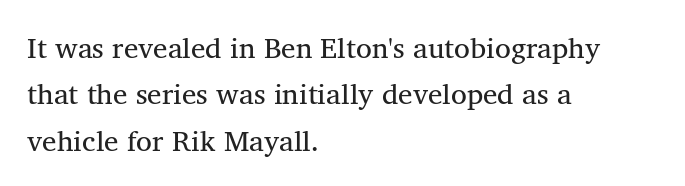
Notice how descenders clear the ascenders below comfortably — that's standard leading. Stems and bowls with no extra thickness — not bold. Style check: upright. Leftover space on each line is placed entirely after the last word.
